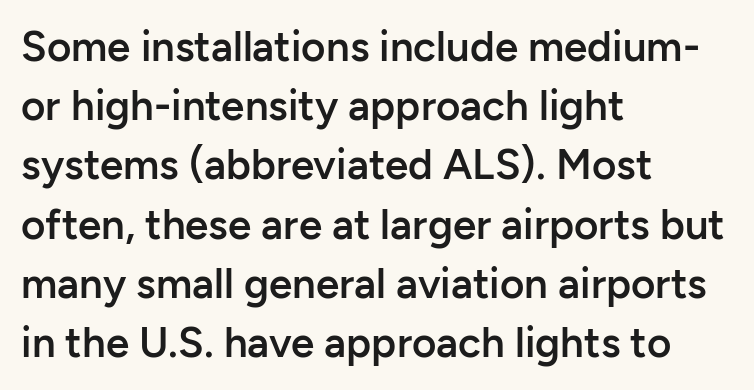
The image shows 42 px semibold sans-serif type, upright; set left-aligned, normal line spacing (1.41x), normal letter spacing, not underlined; low stroke contrast and a medium x-height.
